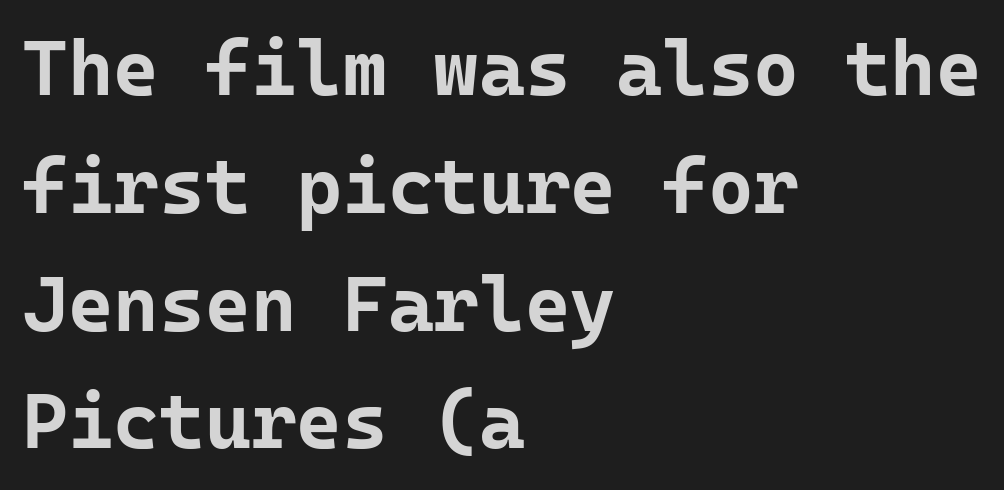
{"serif": "no", "italic": "no", "bold": "yes", "weight": "bold", "width": "normal", "stroke_contrast": "low", "x_height": "medium", "monospaced": "yes", "underline": "no", "align": "left", "line_spacing": "normal", "line_spacing_ratio": 1.51, "letter_spacing": "normal", "letter_spacing_em": 0.0, "glyph_px": 78}
